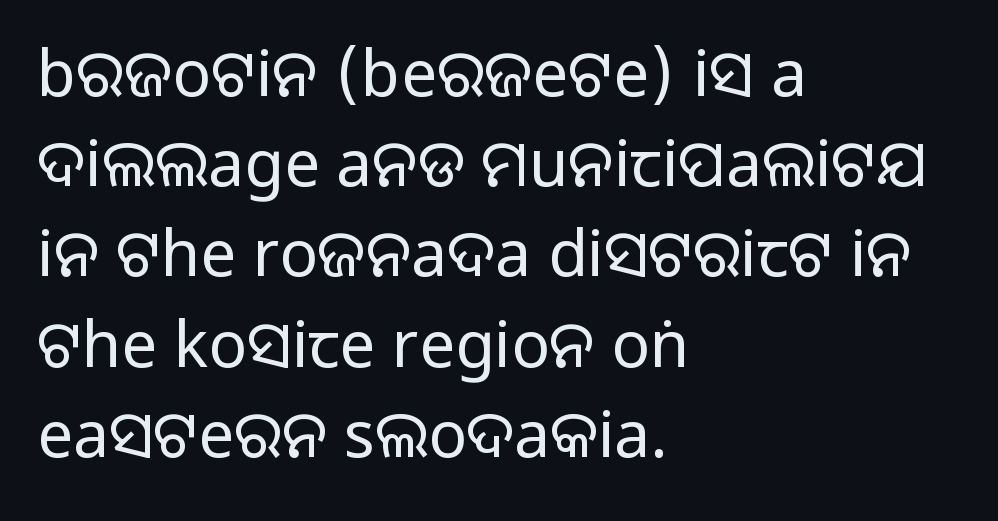
Q: Is the text bold? A: No.
Q: Is the text italic (slanted)? A: No, it is upright.
Q: Is the typeface a serif or a sans-serif typeface? A: Sans-serif.
Q: Is the text underlined? A: No.
Q: How is the paragraph aligned? A: Left-aligned.
Q: Is the spacing between letters normal or unusually wide? A: Normal.
Q: Is the spacing between lines tight, normal or loose? A: Normal.
Q: Width (condensed, normal, or wide)? A: Normal.
Q: Stroke contrast? A: Low.
Q: x-height? A: Large.
Q: Monospaced? A: No.
